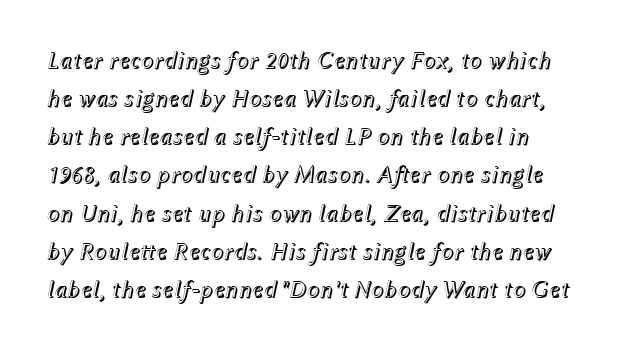
Q: Is the text italic (slanted)? A: Yes, it leans right by about 12 degrees.
Q: Is the text underlined? A: No.
Q: Is the spacing between letters normal or unusually wide? A: Normal.
Q: Is the spacing between lines tight, normal or loose? A: Normal.
